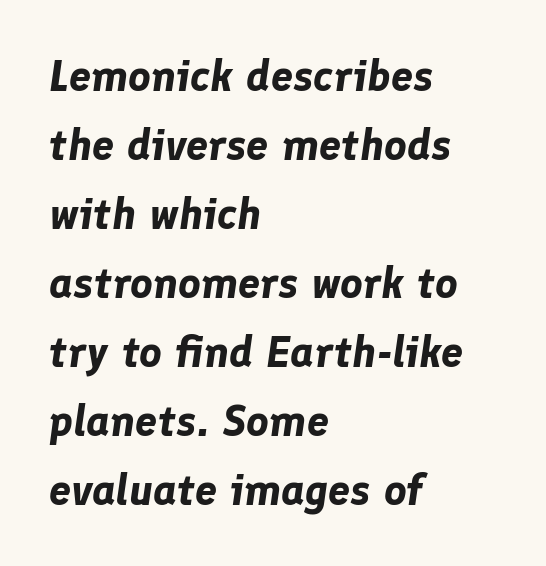
Honestly, there is no underline to notice here at all. Baseline-to-baseline distance is the conventional proportion of letter height. Caption: bold face, heavy strokes. The rendering uses natural spacing where letterforms have individual widths. Style check: oblique. The compositor pushed each line to the left boundary.
